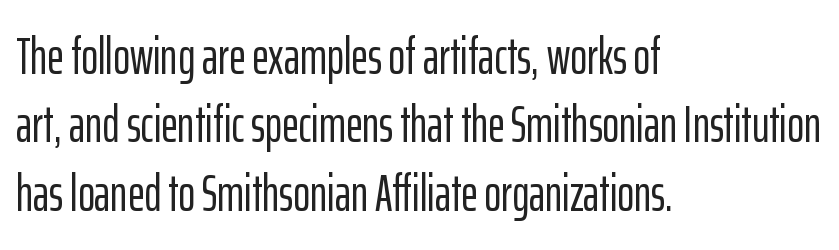
{"serif": "no", "italic": "no", "width": "condensed", "stroke_contrast": "low", "x_height": "medium", "monospaced": "no", "underline": "no", "align": "left", "line_spacing": "normal", "line_spacing_ratio": 1.34, "letter_spacing": "normal", "letter_spacing_em": 0.0, "glyph_px": 51}
